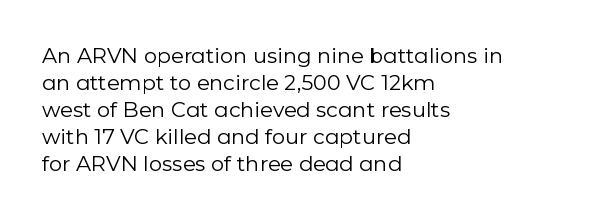
The image shows 21 px text type, upright; set left-aligned, normal line spacing (1.28x), normal letter spacing, not underlined.
